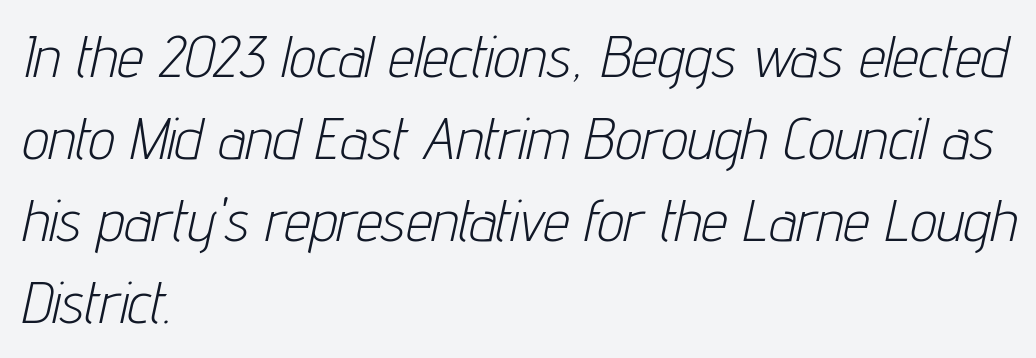
The typography opts for an oblique posture over an upright one. Horizontal alignment here is leftward, the default for most running prose. Letter spacing: default. Varying glyph widths throughout — classic text-font behaviour. Is this a heavy cut? Hardly; it is regular or lighter. A normal amount of white space separates one row of letters from the next.
